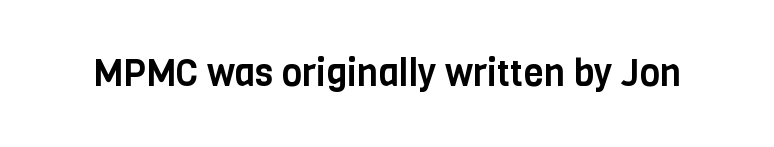
Q: Is the text italic (slanted)? A: No, it is upright.
Q: Is the typeface a serif or a sans-serif typeface? A: Sans-serif.
Q: Is the text underlined? A: No.
Q: Is the spacing between letters normal or unusually wide? A: Normal.
Q: Width (condensed, normal, or wide)? A: Condensed.
Q: Stroke contrast? A: Low.
Q: x-height? A: Large.
Q: Monospaced? A: No.
